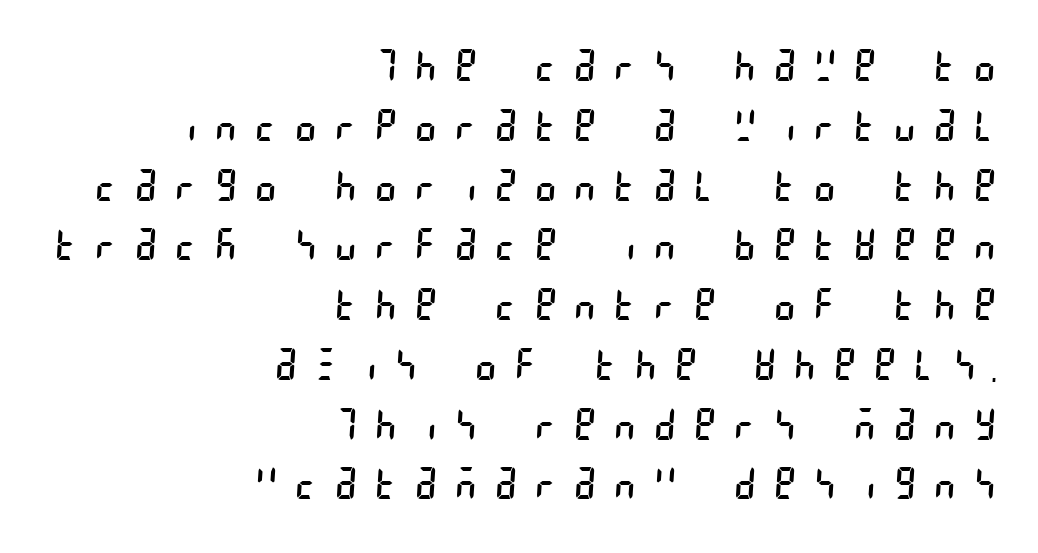
Q: Is the text bold? A: No.
Q: Is the typeface a serif or a sans-serif typeface? A: Sans-serif.
Q: Is the text underlined? A: No.
Q: How is the paragraph aligned? A: Right-aligned.
Q: Is the spacing between letters normal or unusually wide? A: Unusually wide.
Q: Is the spacing between lines tight, normal or loose? A: Normal.
Q: Width (condensed, normal, or wide)? A: Condensed.
Q: Stroke contrast? A: Low.
Q: x-height? A: Large.
